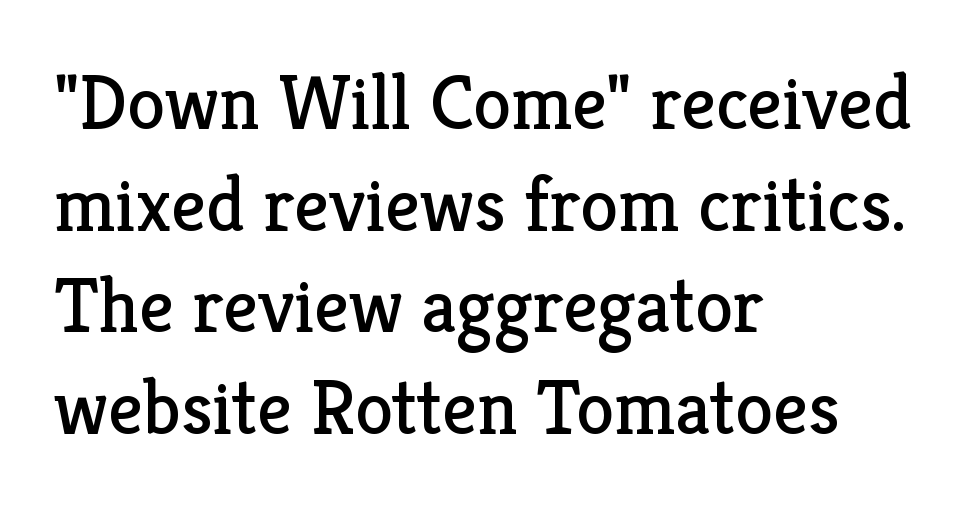
Posture: straight, roman, zero tilt. How would I describe the line gaps? Plain and ordinary. Regarding serifs, this sample has them. Check under the words: just untouched page.
